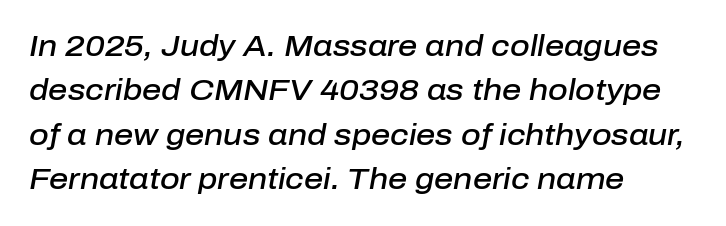
Each glyph is drawn with semibold strokes, heavier than normal yet not fully bold. Interline gaps are of average width in this sample. Here the designer chose a conventional face with non-uniform glyph widths. Short and long lines alike share a common starting point at left.
